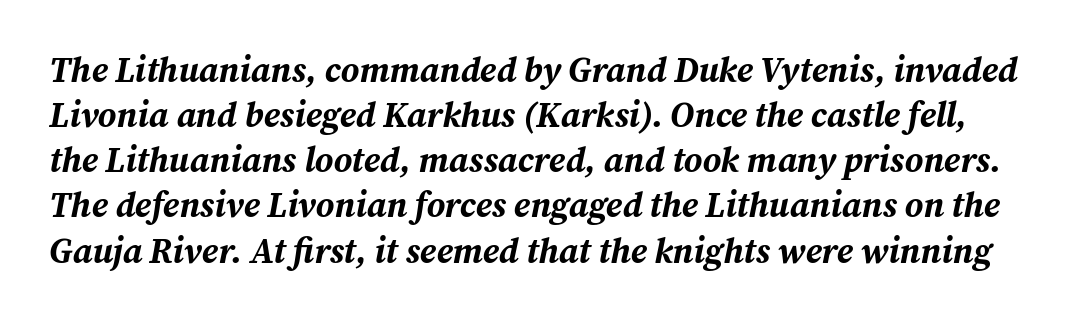
Students, note that the glyphs here touch the page at normal intervals. The letters are bold, with thick, heavy strokes. Unmarked baselines from the first word to the last. The block of text has a typical density, with ordinary space between rows. Quick note: italic. You could not count columns in this text — the font is proportionally spaced.
